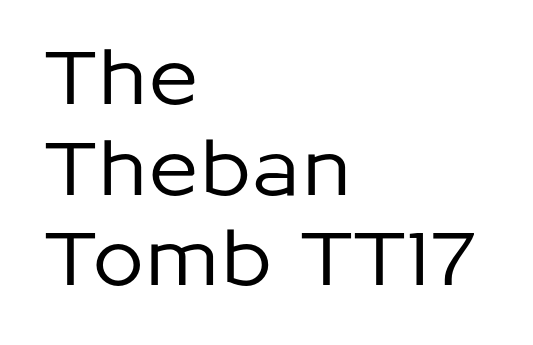
Q: Is the text italic (slanted)? A: No, it is upright.
Q: Is the typeface a serif or a sans-serif typeface? A: Sans-serif.
Q: Is the text underlined? A: No.
Q: How is the paragraph aligned? A: Left-aligned.
Q: Is the spacing between letters normal or unusually wide? A: Normal.
Q: Width (condensed, normal, or wide)? A: Normal.
Q: Stroke contrast? A: Low.
Q: x-height? A: Medium.
Q: Monospaced? A: No.
